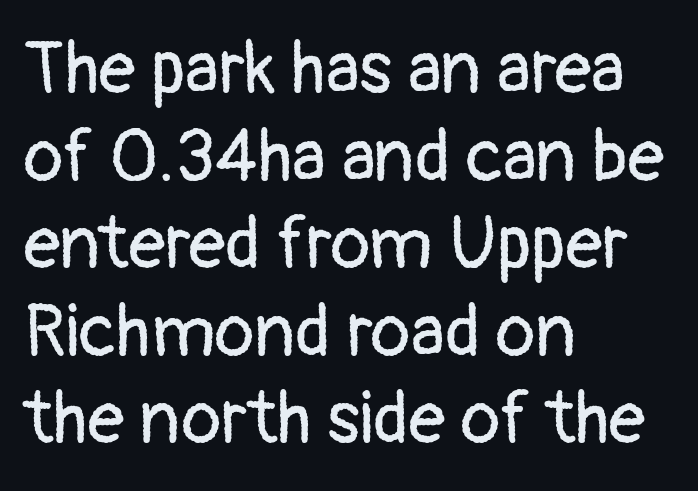
{"serif": "no", "italic": "no", "bold": "no", "weight": "regular", "width": "normal", "stroke_contrast": "low", "x_height": "medium", "monospaced": "no", "underline": "no", "align": "left", "line_spacing_ratio": 1.2, "letter_spacing": "normal", "letter_spacing_em": 0.0, "glyph_px": 73}
